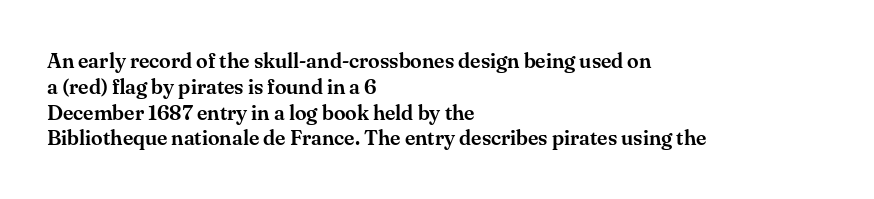
Underline: absent. This rendering uses left alignment, leaving the right contour irregular. A typesetter would mark this as roman, not italic. In terms of letterspacing, this is plain default setting.
